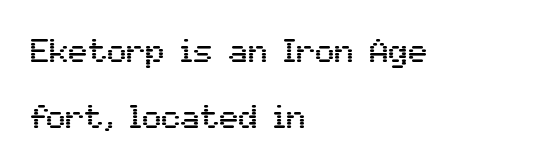
The image shows 32 px sans-serif type, upright; set left-aligned, loose line spacing (2.05x), normal letter spacing, not underlined; medium stroke contrast and a medium x-height.
